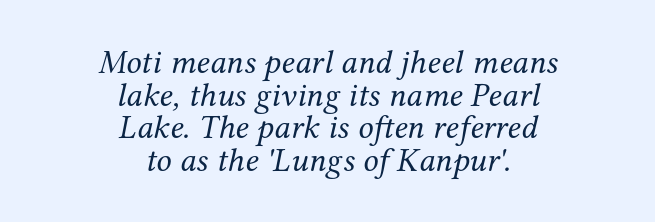
{"serif": "yes", "italic": "yes", "lean": "right", "slant_degrees": 12, "bold": "no", "weight": "regular", "width": "normal", "stroke_contrast": "medium", "x_height": "medium", "monospaced": "no", "underline": "no", "align": "center", "line_spacing": "tight", "line_spacing_ratio": 0.96, "letter_spacing": "normal", "letter_spacing_em": 0.0, "glyph_px": 34}
